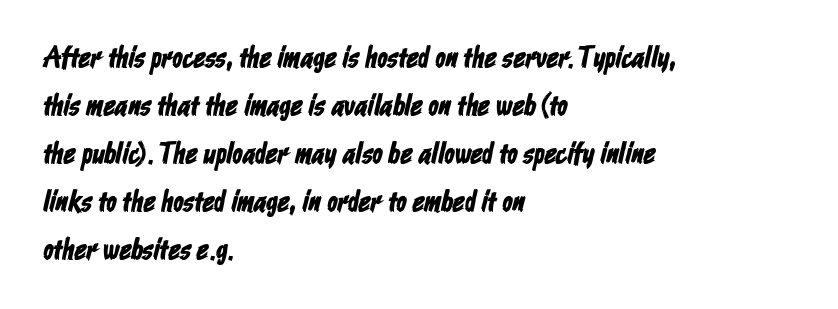
{"serif": "no", "width": "condensed", "stroke_contrast": "low", "x_height": "medium", "monospaced": "no", "underline": "no", "align": "left", "line_spacing": "normal", "line_spacing_ratio": 1.6, "letter_spacing": "normal", "letter_spacing_em": 0.0, "glyph_px": 30}
